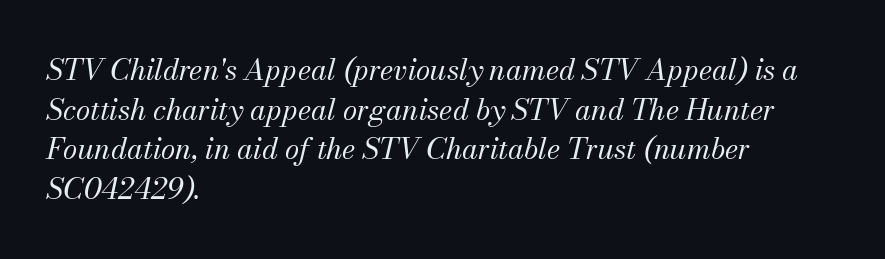
The image shows 29 px regular-weight serif type, italic (leaning right); set left-aligned, normal line spacing (1.37x), normal letter spacing, not underlined; medium stroke contrast and a small x-height.
